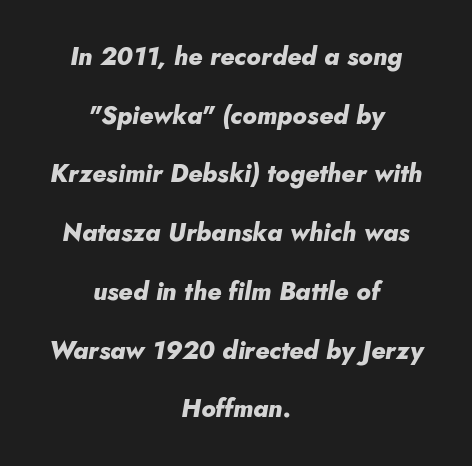
Q: Is the text bold? A: Yes.
Q: Is the text italic (slanted)? A: Yes, it leans right by about 10 degrees.
Q: Is the text underlined? A: No.
Q: How is the paragraph aligned? A: Centered.
Q: Is the spacing between letters normal or unusually wide? A: Normal.
Q: Is the spacing between lines tight, normal or loose? A: Loose.
